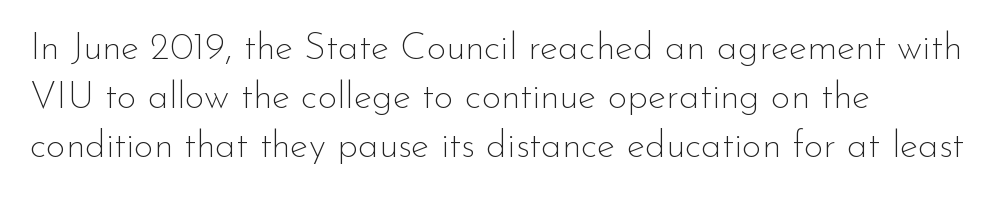
Q: Is the text bold? A: No.
Q: Is the text italic (slanted)? A: No, it is upright.
Q: Is the typeface a serif or a sans-serif typeface? A: Sans-serif.
Q: Is the text underlined? A: No.
Q: How is the paragraph aligned? A: Left-aligned.
Q: Is the spacing between letters normal or unusually wide? A: Normal.
Q: Is the spacing between lines tight, normal or loose? A: Normal.
Q: Width (condensed, normal, or wide)? A: Normal.
Q: Stroke contrast? A: Low.
Q: x-height? A: Small.
Q: Monospaced? A: No.
